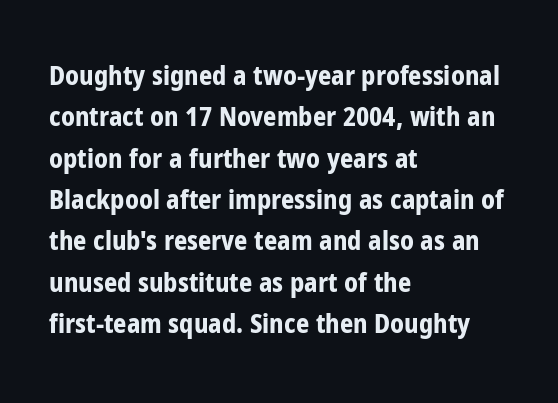
The image shows 26 px bold type, upright; set left-aligned, normal line spacing (1.59x), normal letter spacing, not underlined.
